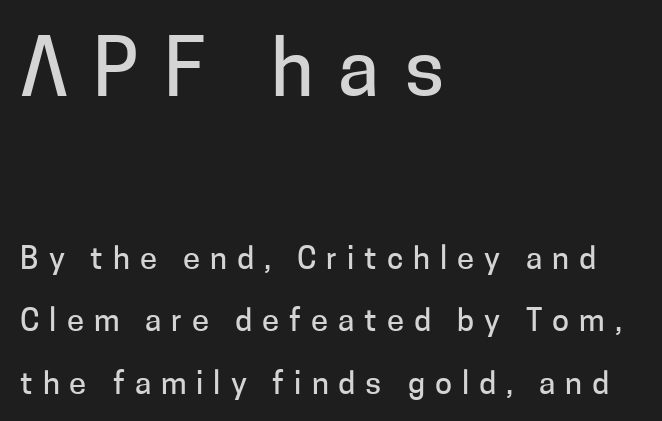
The earlier block is typeset at a bigger size than the later block. The block of text is sparse from top to bottom, with ample space between rows. What kind of face is this? One without serifs — a sans. Here the glyphs are tracked loosely, breaking word shapes into spaced letters. Quick note: underline off. Leftover space on each line is placed entirely after the last word.
